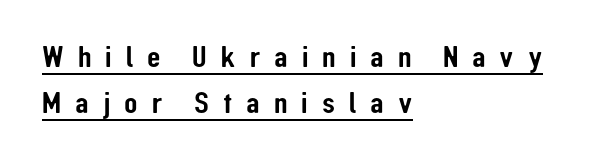
Q: Is the text italic (slanted)? A: No, it is upright.
Q: Is the typeface a serif or a sans-serif typeface? A: Sans-serif.
Q: Is the text underlined? A: Yes.
Q: How is the paragraph aligned? A: Left-aligned.
Q: Is the spacing between letters normal or unusually wide? A: Unusually wide.
Q: Is the spacing between lines tight, normal or loose? A: Normal.
Q: Width (condensed, normal, or wide)? A: Condensed.
Q: Stroke contrast? A: Low.
Q: x-height? A: Medium.
Q: Monospaced? A: No.
